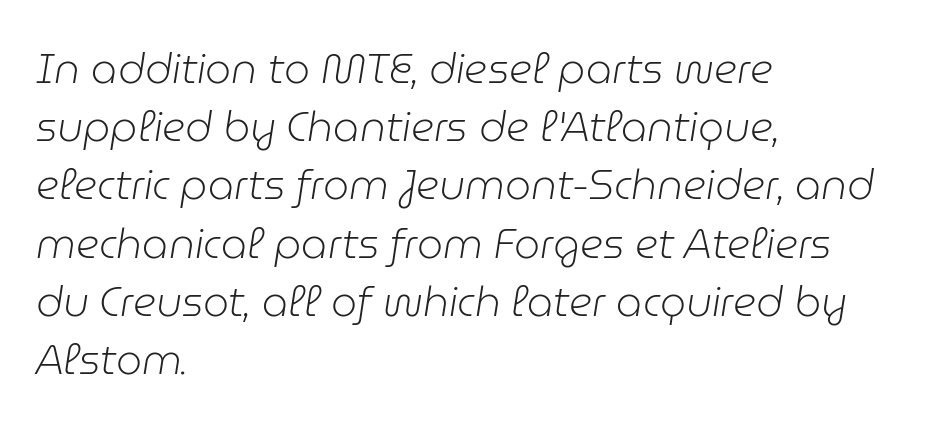
Horizontal alignment here is leftward, the default for most running prose. Note the varied advance widths — an 'i' is clearly narrower than an 'm'. No extra ink here — the face is not bold. What stands out about the letter spacing? Nothing — it is the standard amount. These lines sit exactly where default settings would place them.
